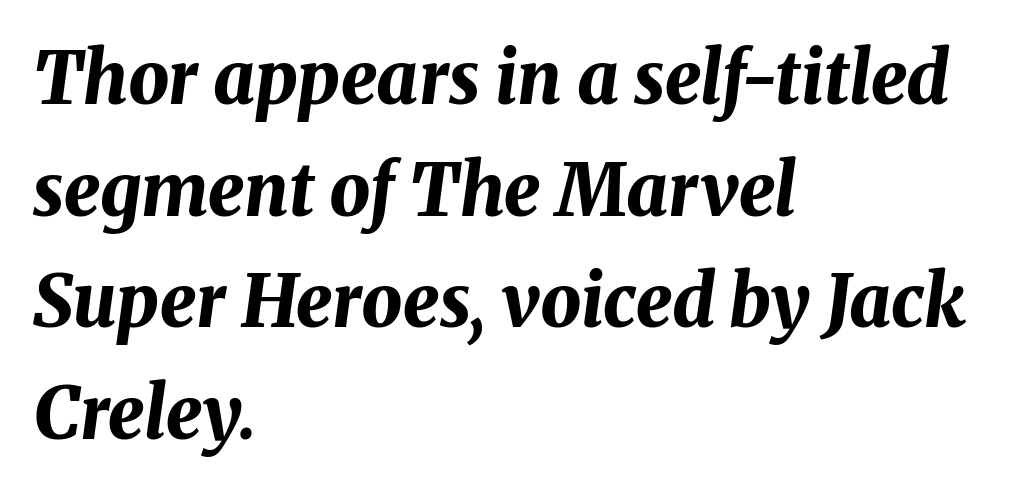
Q: Is the text bold? A: Yes.
Q: Is the text italic (slanted)? A: Yes, it leans right by about 8 degrees.
Q: Is the text underlined? A: No.
Q: How is the paragraph aligned? A: Left-aligned.
Q: Is the spacing between letters normal or unusually wide? A: Normal.
Q: Is the spacing between lines tight, normal or loose? A: Normal.
Q: Width (condensed, normal, or wide)? A: Normal.
Q: Stroke contrast? A: Medium.
Q: x-height? A: Medium.
Q: Monospaced? A: No.
